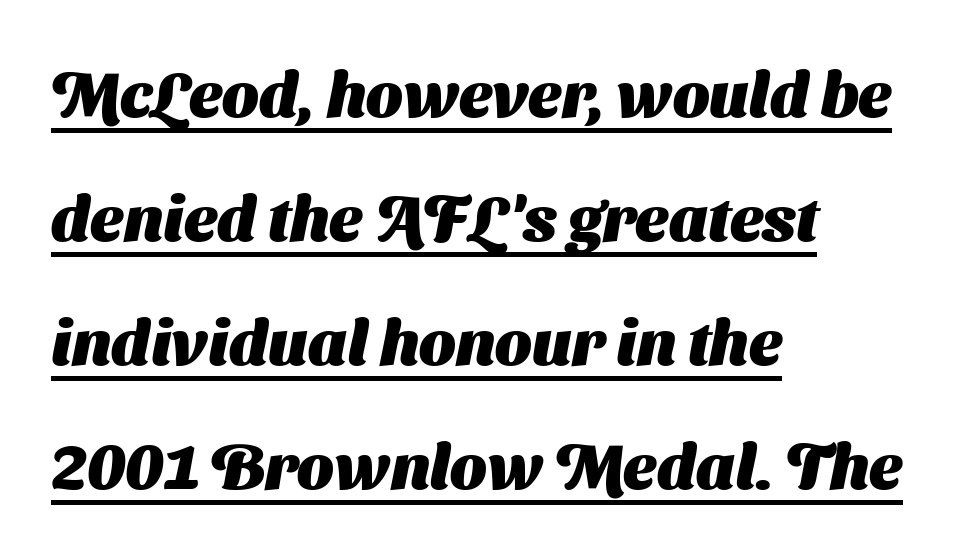
{"serif": "no", "bold": "yes", "weight": "heavy", "width": "normal", "stroke_contrast": "medium", "x_height": "medium", "monospaced": "no", "underline": "yes", "align": "left", "line_spacing": "loose", "line_spacing_ratio": 1.94, "letter_spacing": "normal", "letter_spacing_em": 0.0, "glyph_px": 64}
